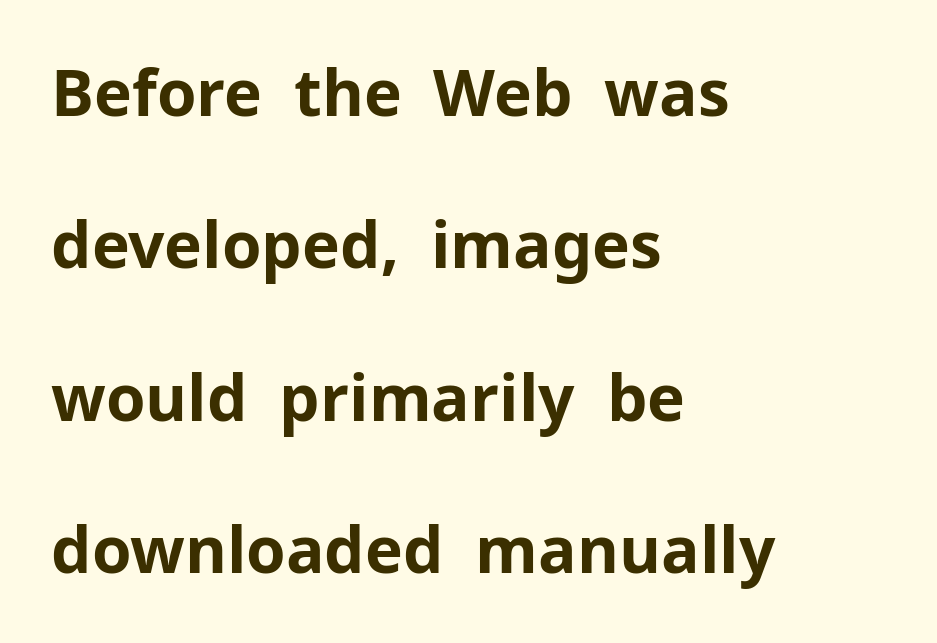
Every stem runs plumb, perpendicular to the baseline. Here the glyphs are tracked normally, forming tight word shapes. Widely set lines give the paragraph a tall, airy silhouette. Look at the bottom of the vertical strokes: they stop flat, with no serifs.
